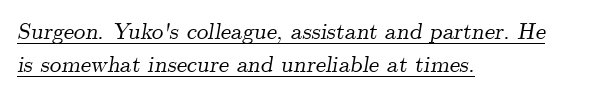
The image shows 23 px text type, italic (leaning right); set left-aligned, normal line spacing (1.44x), normal letter spacing, underlined.
